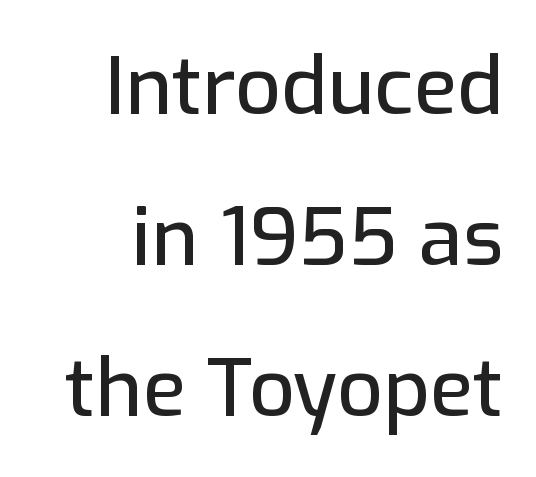
Horizontal alignment here is rightward, an uncommon choice for prose. Rule under the text: the space is simply empty. The letters advance in unequal steps, a hallmark of proportional type. The letterforms sit shoulder to shoulder at normal distance. You can tell from the bare stems that sans-serif type was used. This is the regular roman posture of the typeface.
